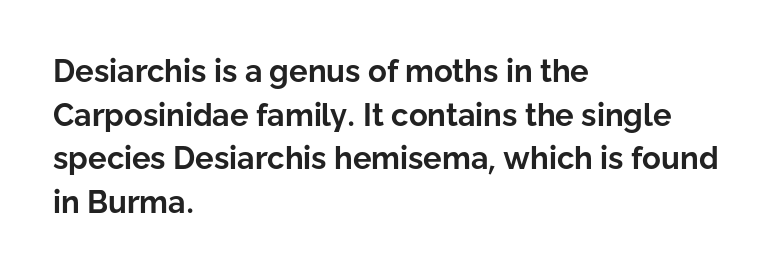
The image shows 31 px bold sans-serif type, upright; set left-aligned, normal line spacing (1.41x), normal letter spacing, not underlined; low stroke contrast and a medium x-height.
